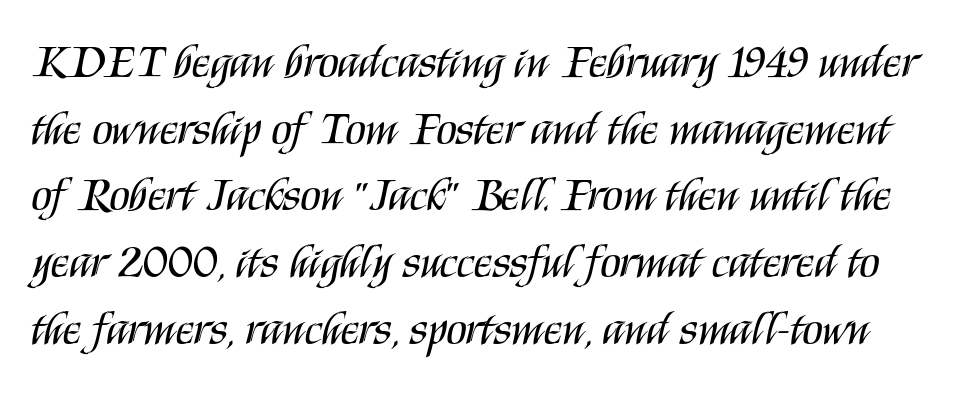
The image shows 47 px regular-weight, condensed sans-serif type; set normal line spacing (1.42x), normal letter spacing, not underlined; medium stroke contrast and a large x-height.
